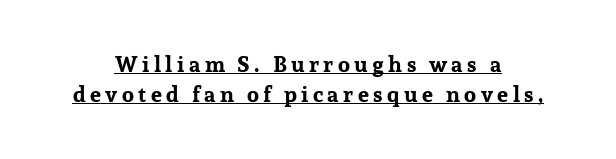
Q: Is the text bold? A: Yes.
Q: Is the text italic (slanted)? A: No, it is upright.
Q: Is the text underlined? A: Yes.
Q: How is the paragraph aligned? A: Centered.
Q: Is the spacing between letters normal or unusually wide? A: Unusually wide.
Q: Is the spacing between lines tight, normal or loose? A: Normal.
